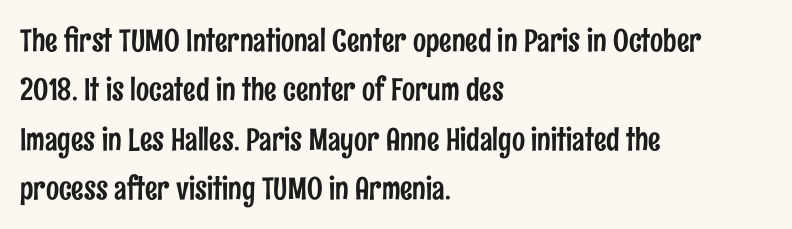
{"serif": "no", "italic": "no", "width": "condensed", "stroke_contrast": "low", "x_height": "medium", "monospaced": "no", "underline": "no", "align": "left", "line_spacing": "normal", "line_spacing_ratio": 1.59, "letter_spacing": "normal", "letter_spacing_em": 0.0, "glyph_px": 31}
